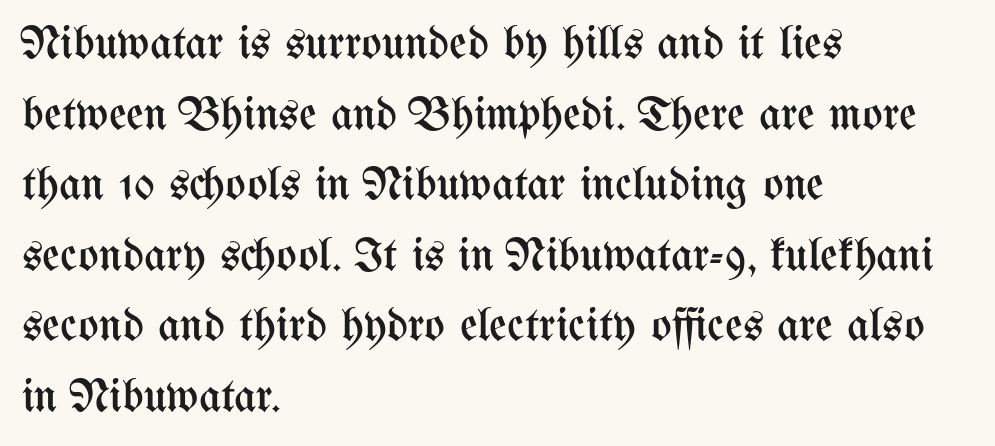
{"italic": "no", "bold": "no", "weight": "regular", "width": "condensed", "stroke_contrast": "medium", "x_height": "medium", "monospaced": "no", "underline": "no", "align": "left", "line_spacing": "normal", "line_spacing_ratio": 1.47, "letter_spacing": "normal", "letter_spacing_em": 0.0, "glyph_px": 48}
